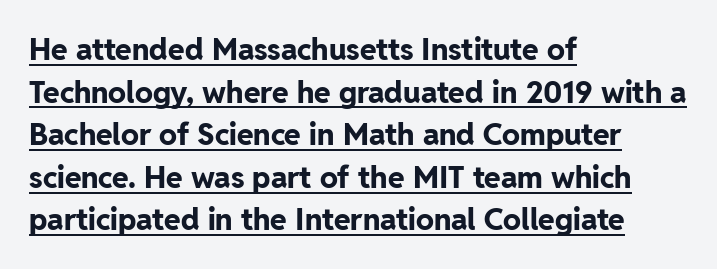
The image shows 30 px bold sans-serif type, upright; set left-aligned, normal line spacing (1.42x), normal letter spacing, underlined; low stroke contrast and a medium x-height.
